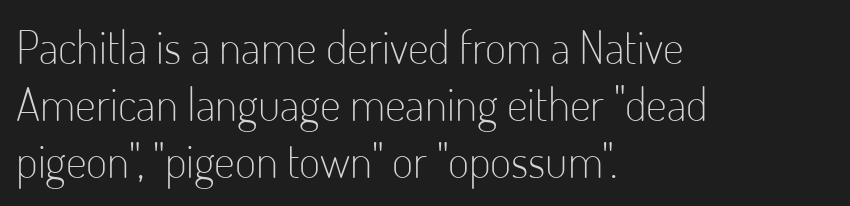
{"serif": "no", "italic": "no", "bold": "no", "weight": "light", "width": "condensed", "stroke_contrast": "low", "x_height": "small", "monospaced": "no", "underline": "no", "align": "left", "line_spacing_ratio": 1.24, "letter_spacing": "normal", "letter_spacing_em": 0.0, "glyph_px": 46}
